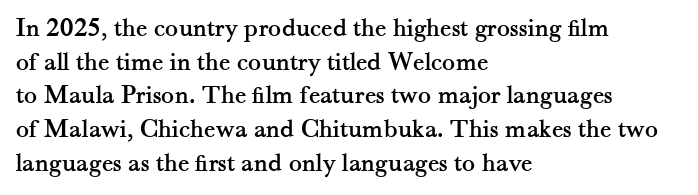
{"italic": "no", "underline": "no", "align": "left", "line_spacing": "normal", "line_spacing_ratio": 1.25, "letter_spacing": "normal", "letter_spacing_em": 0.0, "glyph_px": 27}
